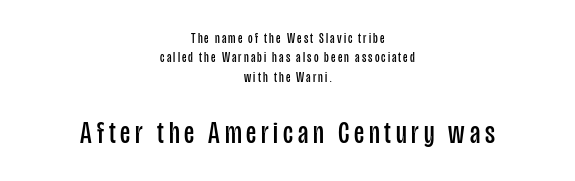
The gap between lines stays unmarked. The later block is typeset at a bigger size than the earlier block. The letters stand straight up with perfectly vertical stems. The passage shown is typeset with a sans-serif family. On a weight scale, this lands at 450 or below.
